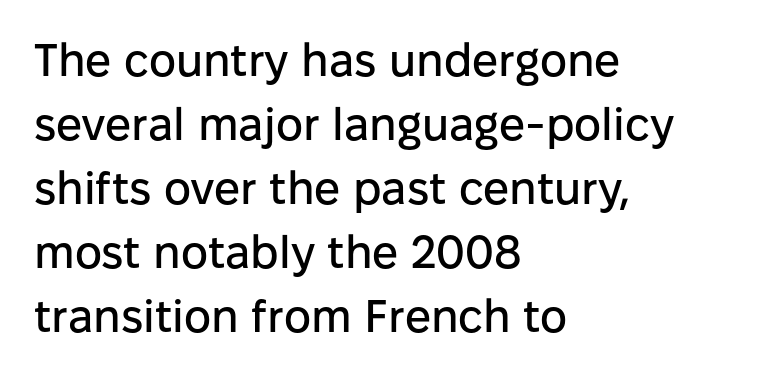
Q: Is the text italic (slanted)? A: No, it is upright.
Q: Is the typeface a serif or a sans-serif typeface? A: Sans-serif.
Q: Is the text underlined? A: No.
Q: How is the paragraph aligned? A: Left-aligned.
Q: Is the spacing between letters normal or unusually wide? A: Normal.
Q: Is the spacing between lines tight, normal or loose? A: Normal.
Q: Width (condensed, normal, or wide)? A: Normal.
Q: Stroke contrast? A: Low.
Q: x-height? A: Medium.
Q: Monospaced? A: No.
